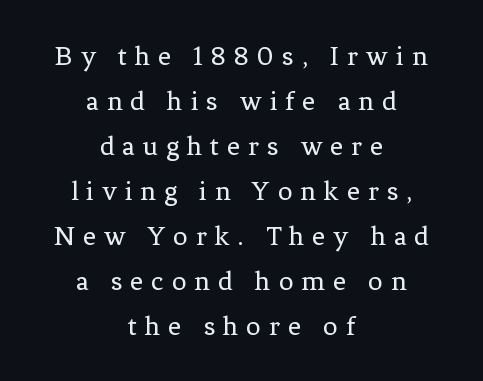
The image shows 29 px regular-weight serif type, upright; set centered, normal line spacing (1.55x), unusually wide letter spacing (+0.27 em), not underlined; low stroke contrast and a medium x-height.
